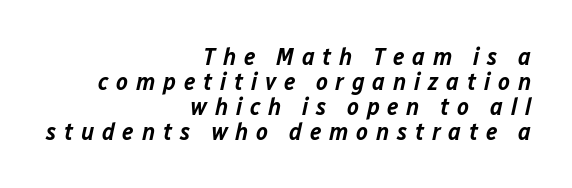
Bare-footed words on every line. This block would grow much taller if given ordinary leading; it's compressed now. The lettering tilts uniformly, giving the passage an italic look. Firm but not heavy-handed strokes: this text is semibold. Alignment: flush right.
